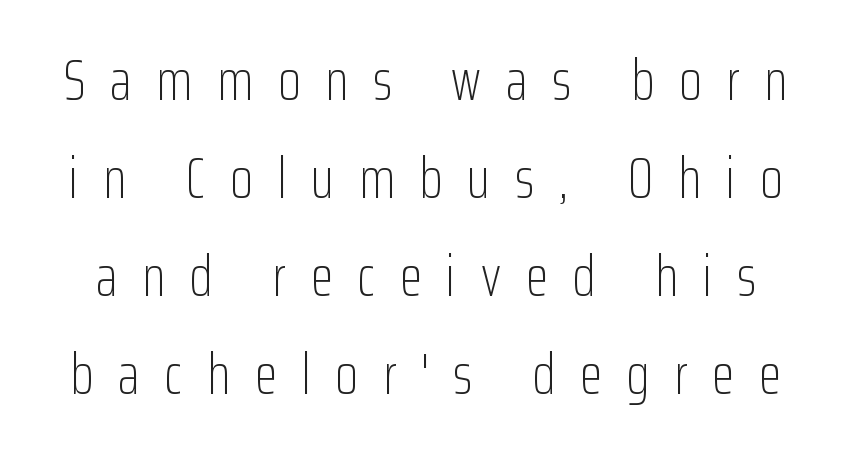
Each letter's strokes conclude bluntly, with no projecting serifs. Leading: standard. The letters are spread apart with noticeably loose tracking. Unlike italic type, these characters show no tilt at all. The typeface has the unassuming heft of standard copy or less. This sample has the flowing, uneven cadence of proportional lettering.
